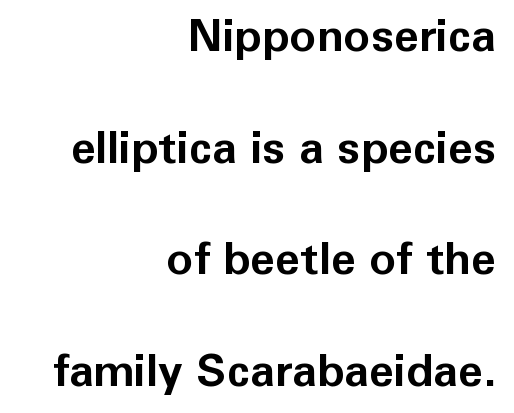
The image shows 45 px bold sans-serif type, upright; set right-aligned, loose line spacing (2.48x), normal letter spacing, not underlined; low stroke contrast and a medium x-height.
